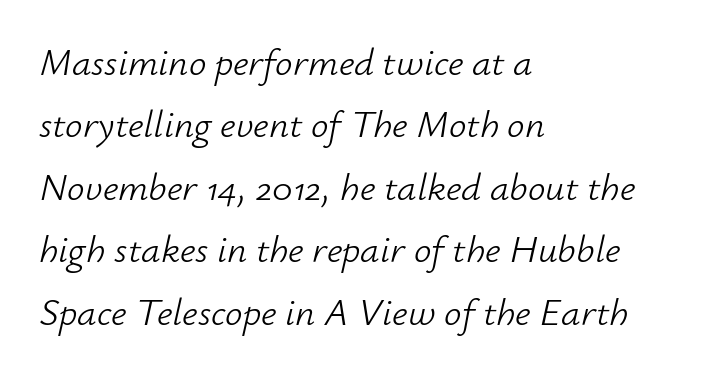
Q: Is the text bold? A: No.
Q: Is the text italic (slanted)? A: Yes, it leans right by about 12 degrees.
Q: Is the text underlined? A: No.
Q: How is the paragraph aligned? A: Left-aligned.
Q: Is the spacing between letters normal or unusually wide? A: Normal.
Q: Is the spacing between lines tight, normal or loose? A: Normal.
Q: Width (condensed, normal, or wide)? A: Normal.
Q: Stroke contrast? A: Low.
Q: x-height? A: Small.
Q: Monospaced? A: No.
